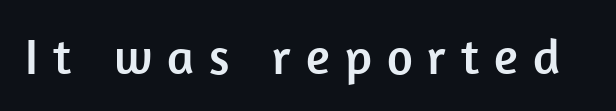
Q: Is the text italic (slanted)? A: No, it is upright.
Q: Is the typeface a serif or a sans-serif typeface? A: Sans-serif.
Q: Is the text underlined? A: No.
Q: Is the spacing between letters normal or unusually wide? A: Unusually wide.
Q: Width (condensed, normal, or wide)? A: Normal.
Q: Stroke contrast? A: Low.
Q: x-height? A: Medium.
Q: Monospaced? A: No.
